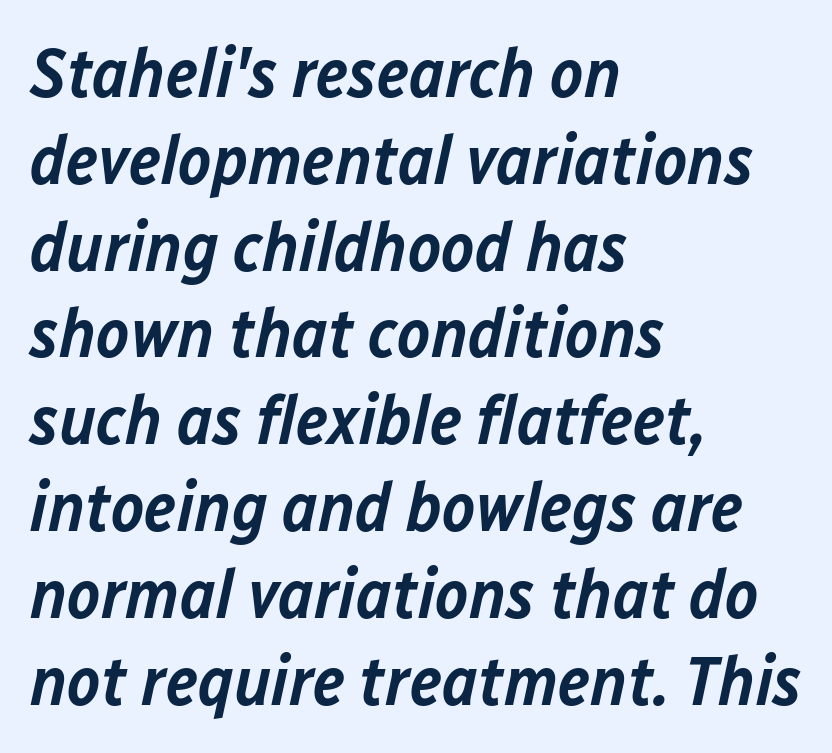
Descender tails drop into unmarked territory. Moderately thickened strokes mark this as semibold type. The ragged edge is on the right, which tells us the setting is flush left. Would a proofreader flag this as italicized? Yes. Between one letter and the next there's only the usual sliver of space.
